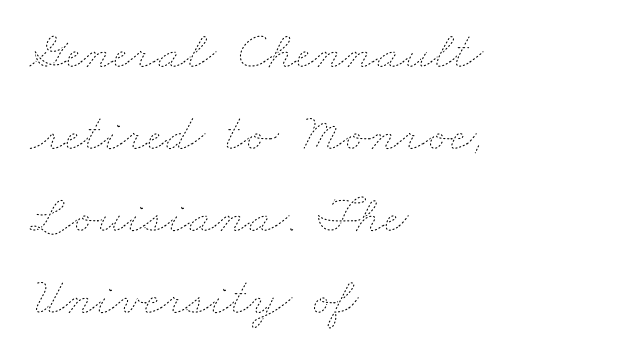
The image shows 54 px thin, wide type; set left-aligned, normal line spacing (1.52x), normal letter spacing, not underlined; low stroke contrast and a small x-height.
